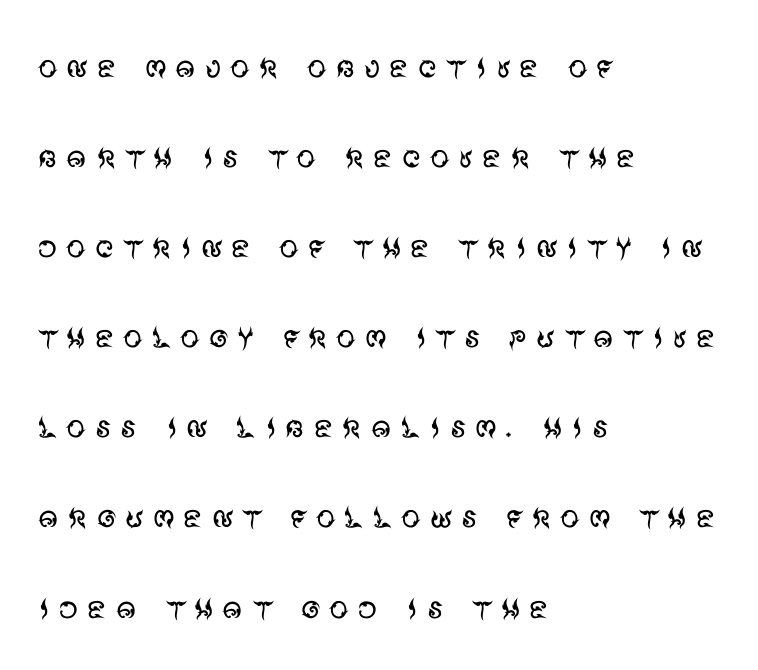
{"serif": "no", "italic": "no", "bold": "no", "weight": "regular", "width": "normal", "stroke_contrast": "medium", "x_height": "large", "monospaced": "no", "underline": "no", "align": "left", "line_spacing": "loose", "line_spacing_ratio": 2.31, "letter_spacing": "wide", "letter_spacing_em": 0.21, "glyph_px": 39}
